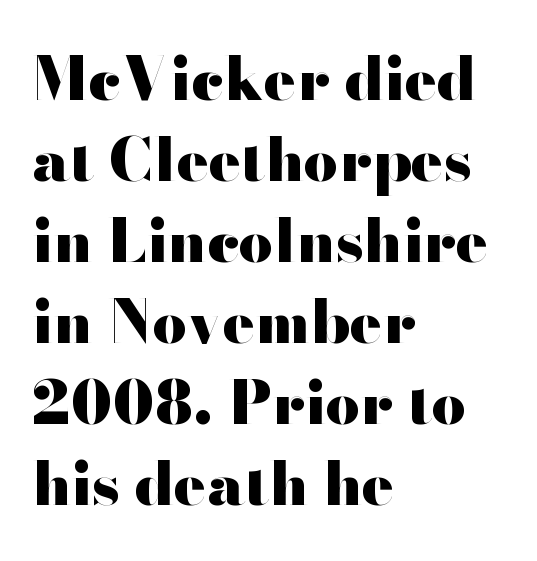
Q: Is the text bold? A: Yes.
Q: Is the text italic (slanted)? A: No, it is upright.
Q: Is the typeface a serif or a sans-serif typeface? A: Sans-serif.
Q: Is the text underlined? A: No.
Q: How is the paragraph aligned? A: Left-aligned.
Q: Is the spacing between letters normal or unusually wide? A: Normal.
Q: Is the spacing between lines tight, normal or loose? A: Normal.
Q: Width (condensed, normal, or wide)? A: Wide.
Q: Stroke contrast? A: High.
Q: x-height? A: Small.
Q: Monospaced? A: No.
